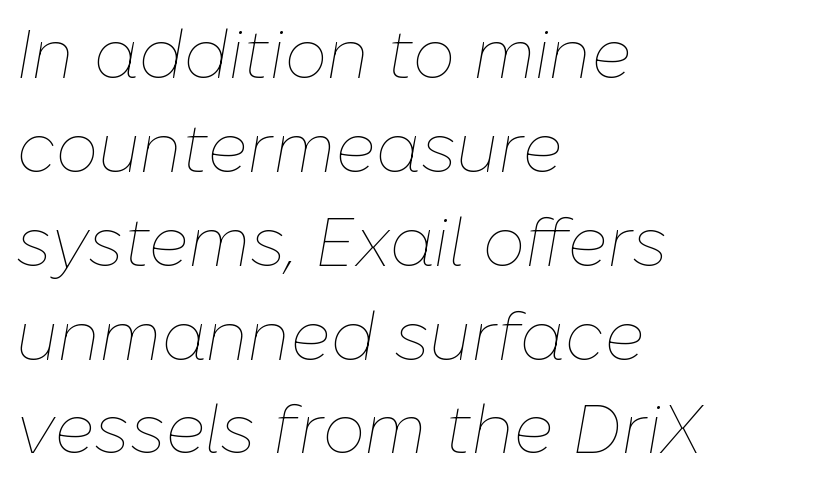
Q: Is the text bold? A: No.
Q: Is the text italic (slanted)? A: Yes, it leans right by about 10 degrees.
Q: Is the text underlined? A: No.
Q: How is the paragraph aligned? A: Left-aligned.
Q: Is the spacing between letters normal or unusually wide? A: Normal.
Q: Is the spacing between lines tight, normal or loose? A: Normal.
Q: Width (condensed, normal, or wide)? A: Normal.
Q: Stroke contrast? A: Low.
Q: x-height? A: Medium.
Q: Monospaced? A: No.
